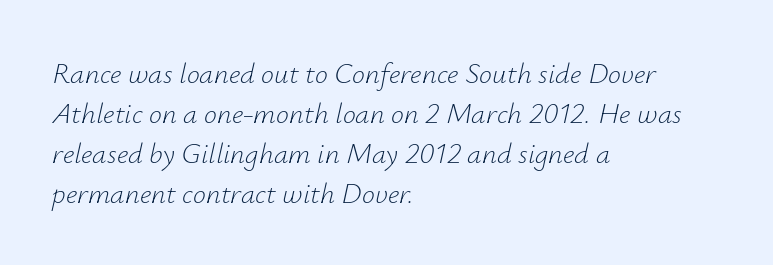
Q: Is the text bold? A: No.
Q: Is the text italic (slanted)? A: Yes, it leans right by about 12 degrees.
Q: Is the text underlined? A: No.
Q: How is the paragraph aligned? A: Left-aligned.
Q: Is the spacing between letters normal or unusually wide? A: Normal.
Q: Is the spacing between lines tight, normal or loose? A: Normal.
Q: Width (condensed, normal, or wide)? A: Normal.
Q: Stroke contrast? A: Low.
Q: x-height? A: Small.
Q: Monospaced? A: No.
